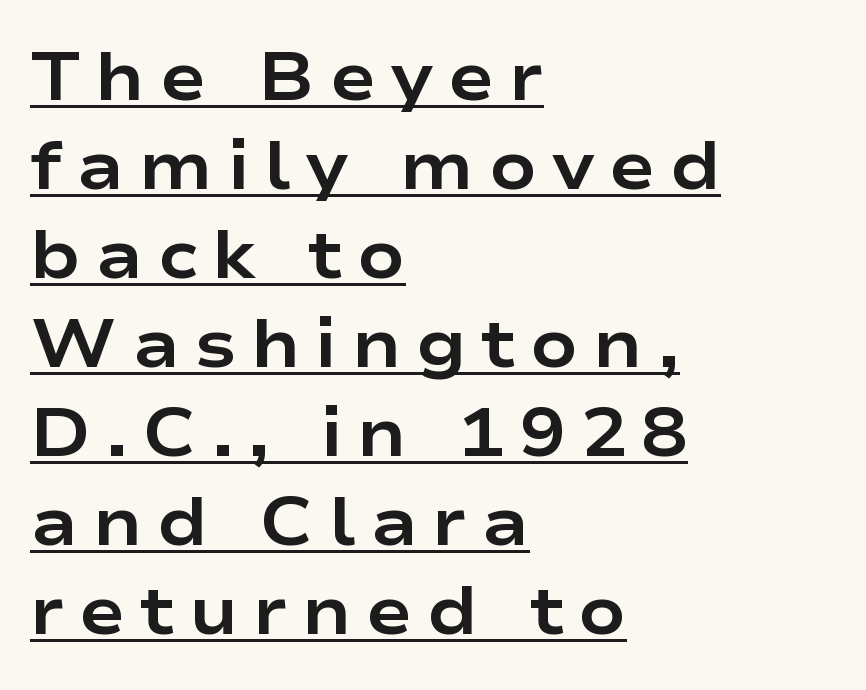
The image shows 69 px bold, wide sans-serif type, upright; set left-aligned, normal line spacing (1.29x), unusually wide letter spacing (+0.21 em), underlined; low stroke contrast and a medium x-height.
